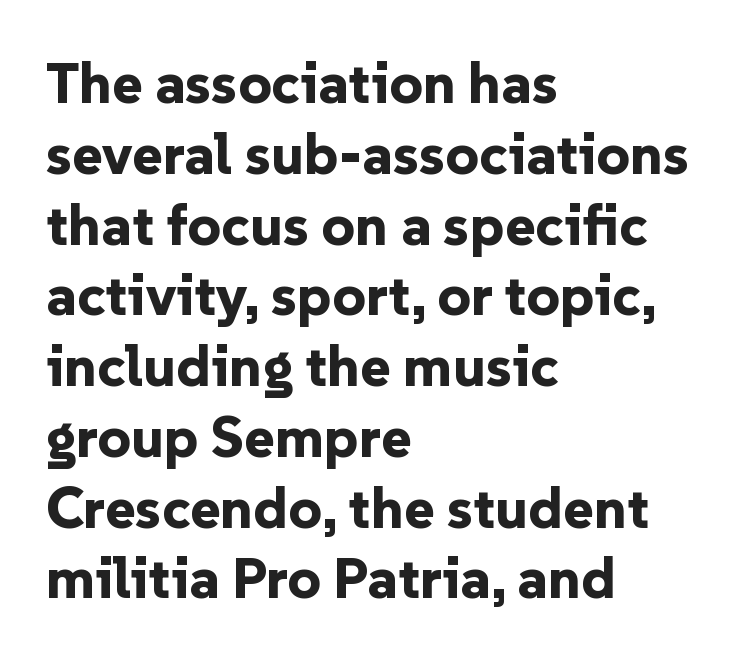
The image shows 58 px bold sans-serif type, upright; set left-aligned, line spacing 1.22x, normal letter spacing, not underlined; low stroke contrast and a medium x-height.
